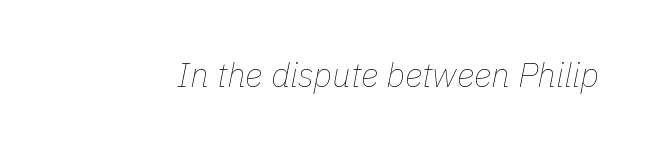
{"italic": "yes", "lean": "right", "slant_degrees": 11, "bold": "no", "weight": "thin", "width": "normal", "stroke_contrast": "low", "x_height": "medium", "monospaced": "no", "underline": "no", "letter_spacing": "normal", "letter_spacing_em": 0.0, "glyph_px": 34}
